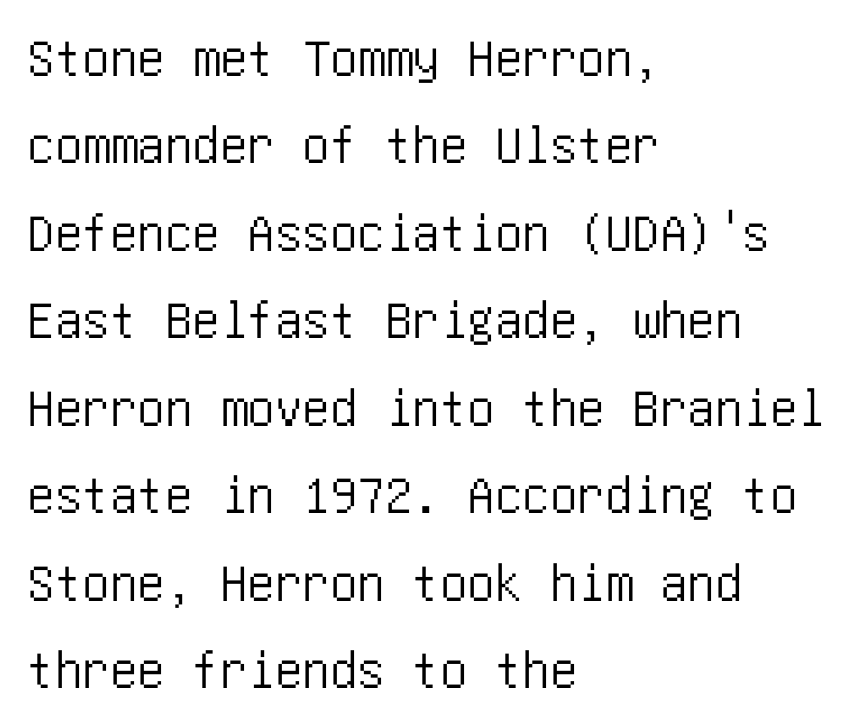
Q: Is the text italic (slanted)? A: No, it is upright.
Q: Is the typeface a serif or a sans-serif typeface? A: Sans-serif.
Q: Is the text underlined? A: No.
Q: How is the paragraph aligned? A: Left-aligned.
Q: Is the spacing between letters normal or unusually wide? A: Normal.
Q: Is the spacing between lines tight, normal or loose? A: Normal.
Q: Width (condensed, normal, or wide)? A: Condensed.
Q: Stroke contrast? A: Low.
Q: x-height? A: Large.
